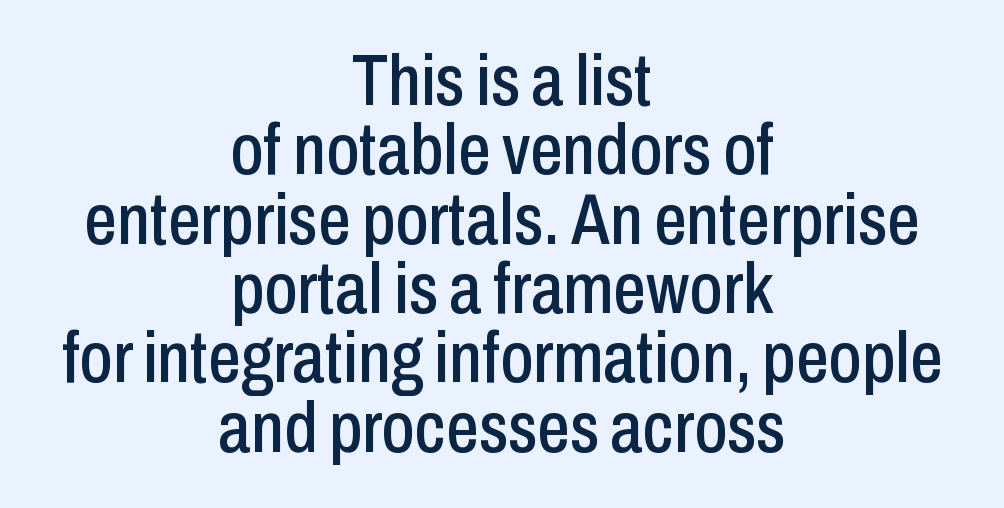
The letters advance in unequal steps, a hallmark of proportional type. Decoration check: the copy has no underline. Whoever set this chose condensed vertical rhythm over breathing room. The axis of the letterforms is exactly vertical. The passage shown has conventional tracking throughout.
